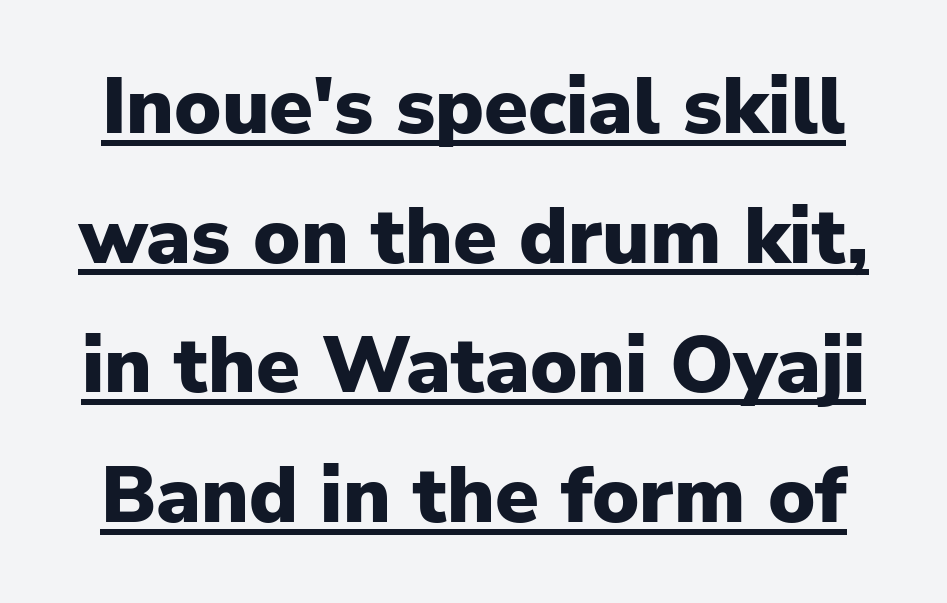
The image shows 79 px heavy sans-serif type, upright; set normal line spacing (1.64x), normal letter spacing, underlined; low stroke contrast and a medium x-height.
